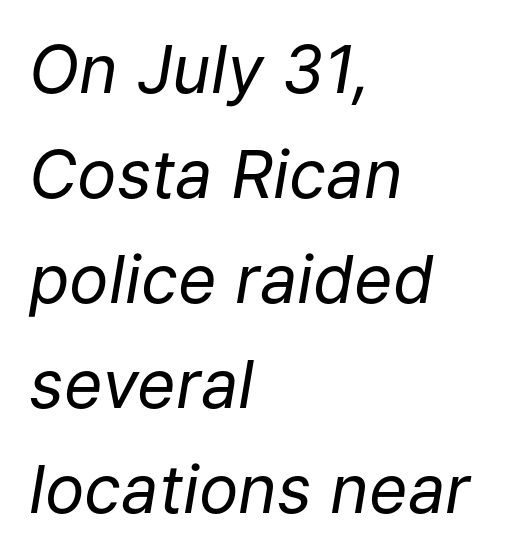
{"italic": "yes", "lean": "right", "slant_degrees": 9, "bold": "no", "weight": "regular", "width": "normal", "stroke_contrast": "low", "x_height": "medium", "monospaced": "no", "underline": "no", "align": "left", "line_spacing": "normal", "line_spacing_ratio": 1.59, "letter_spacing": "normal", "letter_spacing_em": 0.0, "glyph_px": 66}
